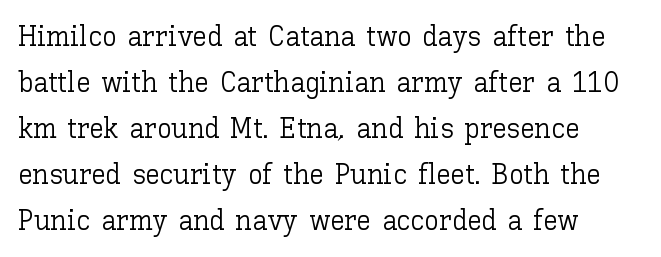
{"italic": "no", "bold": "no", "weight": "light", "width": "normal", "stroke_contrast": "low", "x_height": "medium", "monospaced": "no", "underline": "no", "align": "left", "line_spacing": "normal", "line_spacing_ratio": 1.59, "letter_spacing": "normal", "letter_spacing_em": 0.0, "glyph_px": 29}
